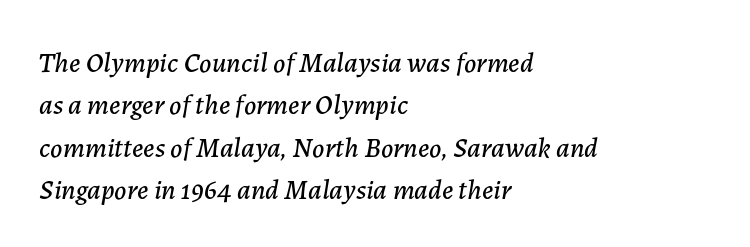
{"italic": "yes", "lean": "right", "slant_degrees": 7, "width": "normal", "stroke_contrast": "low", "x_height": "medium", "monospaced": "no", "underline": "no", "align": "left", "line_spacing": "normal", "line_spacing_ratio": 1.51, "letter_spacing": "normal", "letter_spacing_em": 0.0, "glyph_px": 28}
